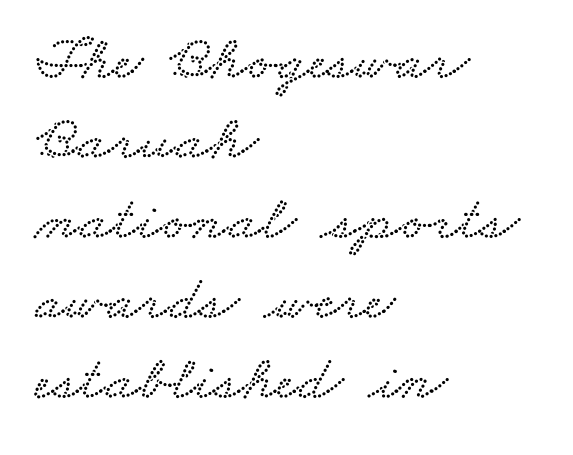
{"width": "wide", "stroke_contrast": "low", "x_height": "small", "monospaced": "no", "underline": "no", "align": "left", "line_spacing": "normal", "line_spacing_ratio": 1.27, "letter_spacing": "normal", "letter_spacing_em": 0.0, "glyph_px": 63}
